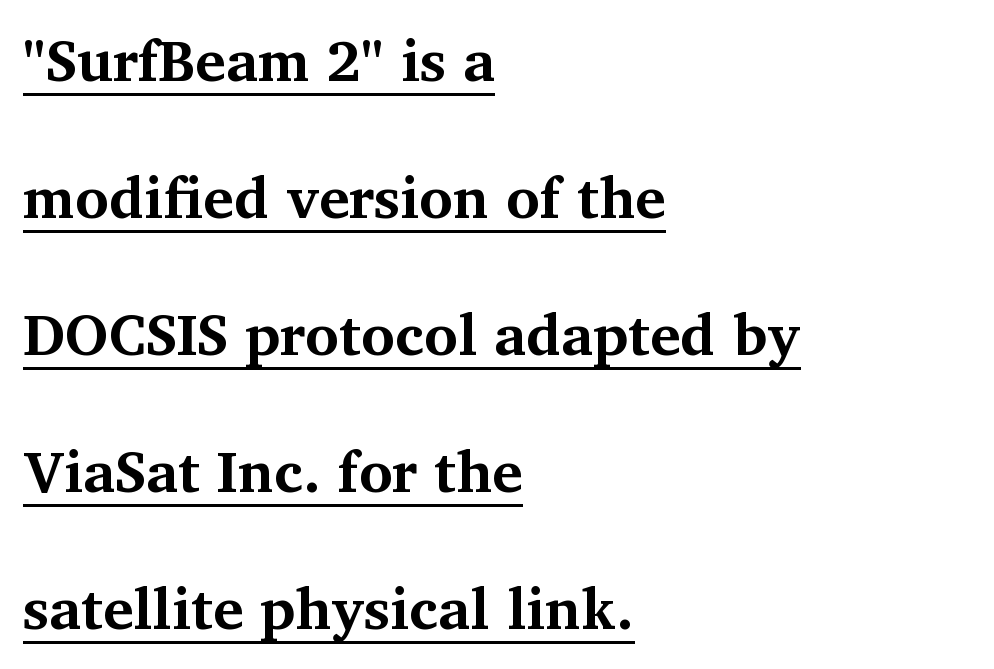
{"serif": "yes", "italic": "no", "bold": "yes", "weight": "bold", "width": "normal", "stroke_contrast": "medium", "x_height": "medium", "monospaced": "no", "underline": "yes", "align": "left", "line_spacing": "loose", "line_spacing_ratio": 2.36, "letter_spacing": "normal", "letter_spacing_em": 0.0, "glyph_px": 58}
